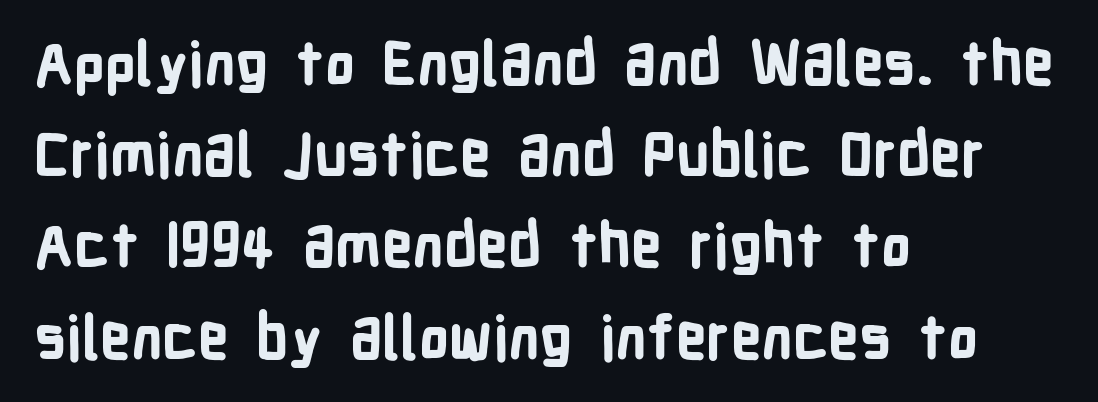
The space beneath each line is pristine and unruled. Nope, no serifs anywhere on these letters. Spacing verdict: proportional, widths tailored to each character. Ordinary non-slanted type is in use. Interline gaps are of average width in this sample. This sample is left-justified, so line endings fall wherever the words run out.
